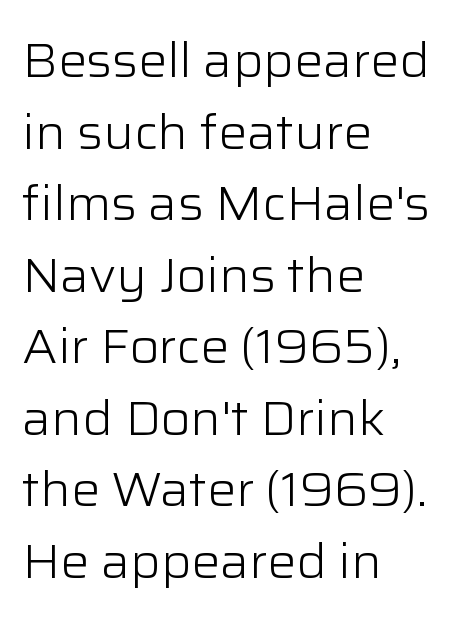
Q: Is the text bold? A: No.
Q: Is the text italic (slanted)? A: No, it is upright.
Q: Is the typeface a serif or a sans-serif typeface? A: Sans-serif.
Q: Is the text underlined? A: No.
Q: How is the paragraph aligned? A: Left-aligned.
Q: Is the spacing between letters normal or unusually wide? A: Normal.
Q: Is the spacing between lines tight, normal or loose? A: Normal.
Q: Width (condensed, normal, or wide)? A: Normal.
Q: Stroke contrast? A: Low.
Q: x-height? A: Medium.
Q: Monospaced? A: No.
